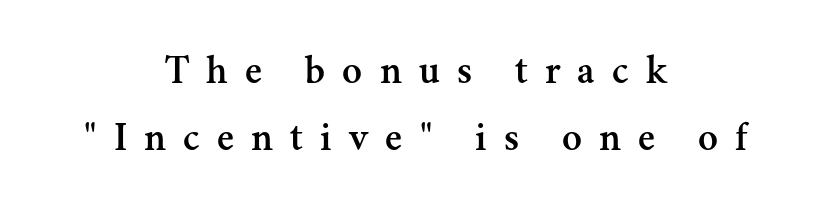
Short note: letters widely spaced. Stroke terminals: seriffed. The passage shown is typed in a proportional face where columns would drift. Tall strokes in this sample are plumb rather than angled. The gap between lines stays unmarked. A typesetter would call this leading conventional body-copy spacing.
